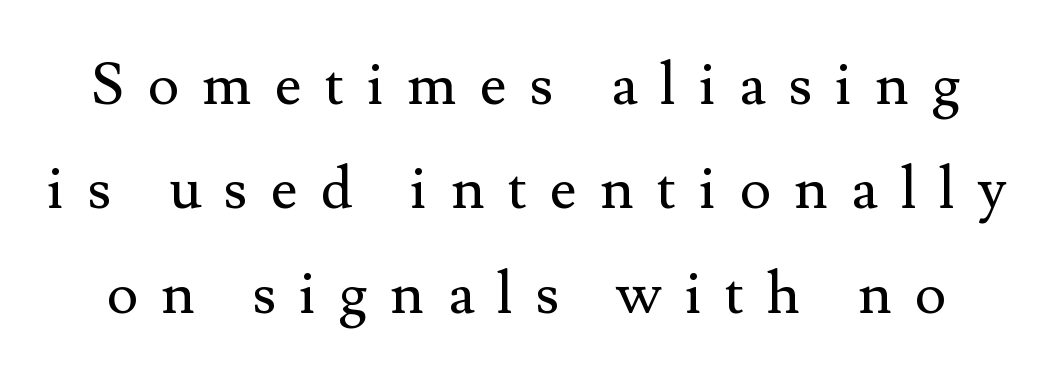
Q: Is the text bold? A: No.
Q: Is the text italic (slanted)? A: No, it is upright.
Q: Is the typeface a serif or a sans-serif typeface? A: Serif.
Q: Is the text underlined? A: No.
Q: Is the spacing between letters normal or unusually wide? A: Unusually wide.
Q: Width (condensed, normal, or wide)? A: Normal.
Q: Stroke contrast? A: Medium.
Q: x-height? A: Small.
Q: Monospaced? A: No.
